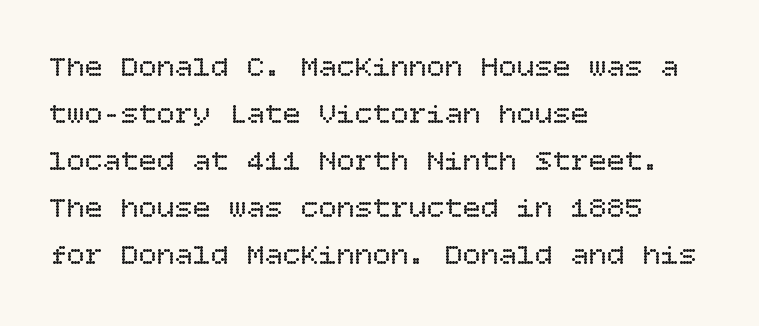
Q: Is the text bold? A: No.
Q: Is the text italic (slanted)? A: No, it is upright.
Q: Is the text underlined? A: No.
Q: How is the paragraph aligned? A: Left-aligned.
Q: Is the spacing between letters normal or unusually wide? A: Normal.
Q: Is the spacing between lines tight, normal or loose? A: Normal.
Q: Width (condensed, normal, or wide)? A: Normal.
Q: Stroke contrast? A: Low.
Q: x-height? A: Large.
